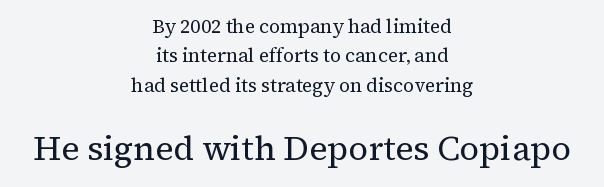
{"serif": "yes", "italic": "no", "bold": "no", "weight": "regular", "width": "normal", "stroke_contrast": "medium", "x_height": "medium", "monospaced": "no", "underline": "no", "align": "center", "line_spacing": "normal", "line_spacing_ratio": 1.55, "letter_spacing": "normal", "letter_spacing_em": 0.0, "larger_block": "second", "size_ratio": 1.79, "glyph_px": 34}
